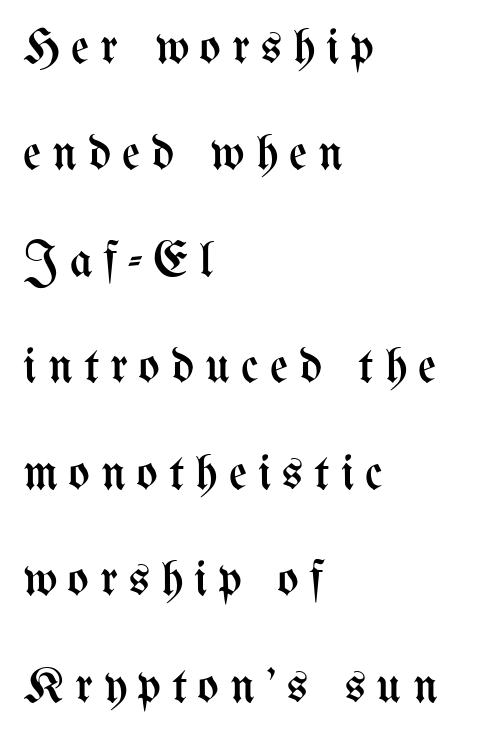
No extra ink here — the face is not bold. Character widths vary here, with narrow letters taking less room than wide ones. The ragged edge is on the right, which tells us the setting is flush left. The space beneath each line is pristine and unruled. Someone cranked the tracking dial way up on this one.
